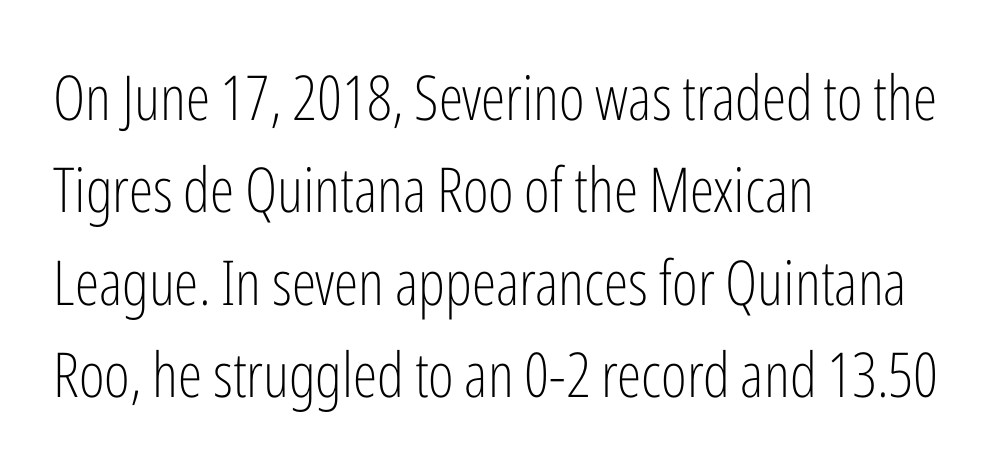
{"serif": "no", "italic": "no", "bold": "no", "weight": "light", "width": "condensed", "stroke_contrast": "low", "x_height": "medium", "monospaced": "no", "underline": "no", "align": "left", "line_spacing": "normal", "line_spacing_ratio": 1.49, "letter_spacing": "normal", "letter_spacing_em": 0.0, "glyph_px": 62}
